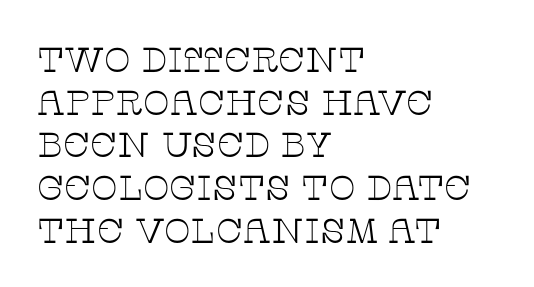
These lines are rendered in a variable-pitch font. Letters rest on an invisible, unmarked baseline. Horizontal alignment here is leftward, the default for most running prose. The type sits square on the baseline with zero lean.
